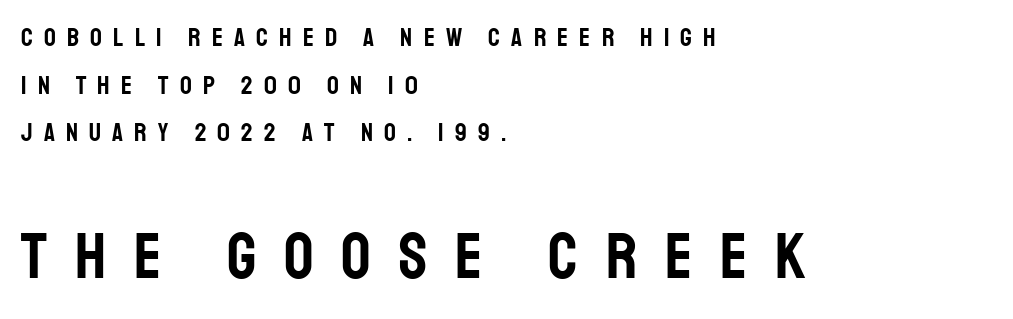
The face used here is a sans, in the tradition of grotesques and geometrics. Caption: multi-line text, flush left, ragged right. Posture: upright roman. The more generous point size was reserved for the lower chunk. These lines are rendered in a variable-pitch font.
